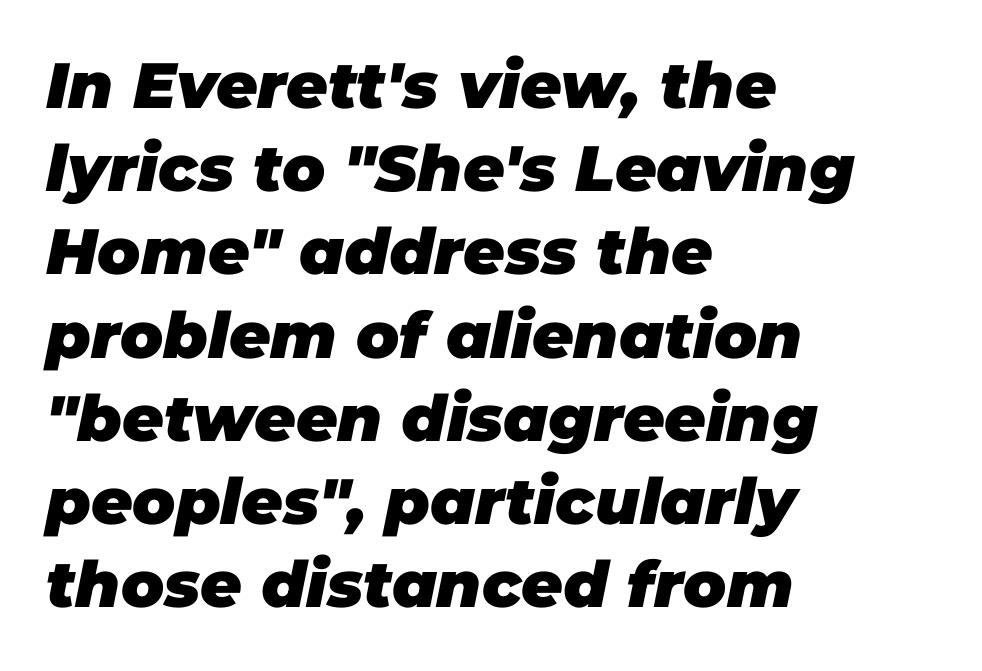
The image shows 64 px heavy type, italic (leaning right); set left-aligned, normal line spacing (1.3x), normal letter spacing, not underlined; low stroke contrast and a large x-height.
